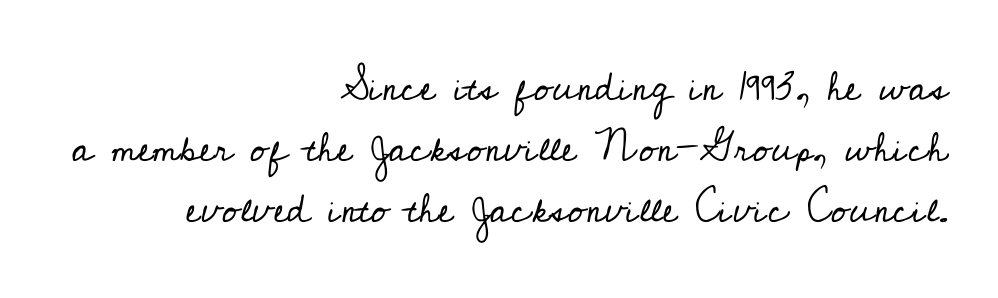
{"serif": "yes", "bold": "no", "weight": "regular", "width": "normal", "stroke_contrast": "low", "x_height": "small", "monospaced": "no", "underline": "no", "align": "right", "line_spacing": "normal", "line_spacing_ratio": 1.52, "letter_spacing": "normal", "letter_spacing_em": 0.0, "glyph_px": 40}
